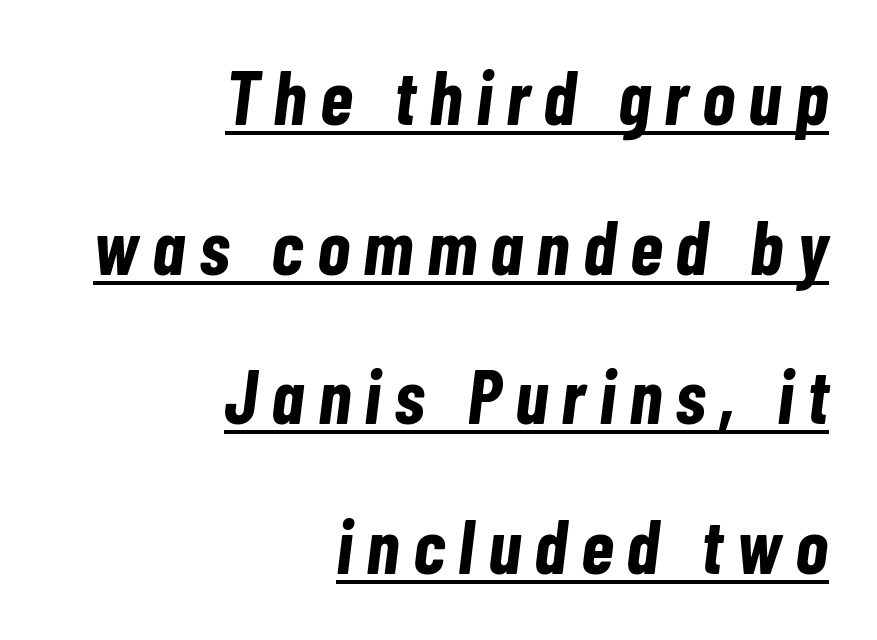
{"italic": "yes", "lean": "right", "slant_degrees": 7, "bold": "yes", "weight": "bold", "width": "condensed", "stroke_contrast": "low", "x_height": "medium", "monospaced": "no", "underline": "yes", "align": "right", "line_spacing": "loose", "line_spacing_ratio": 1.97, "glyph_px": 76}
